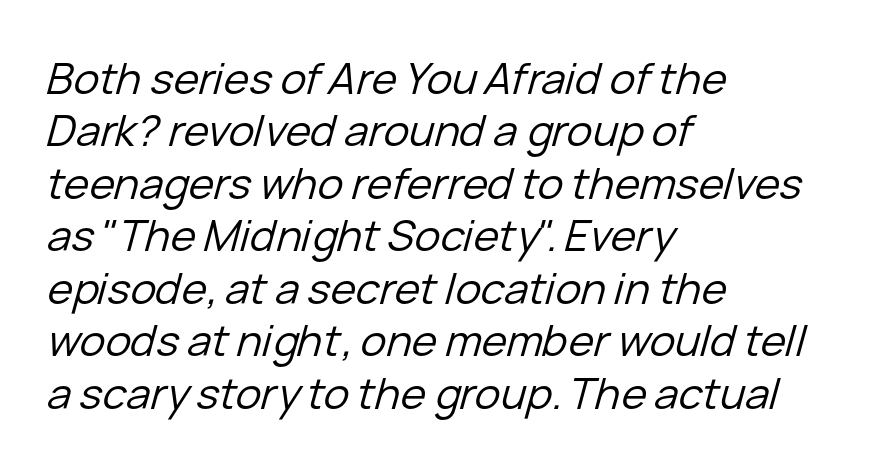
The gaps between neighbouring characters are ordinary and unremarkable. Stroke mass is kept to a normal reading level or below. Each row of text sits above clean, open space. Visually the block forms a straight wall on the left and a jagged coastline on the right.
